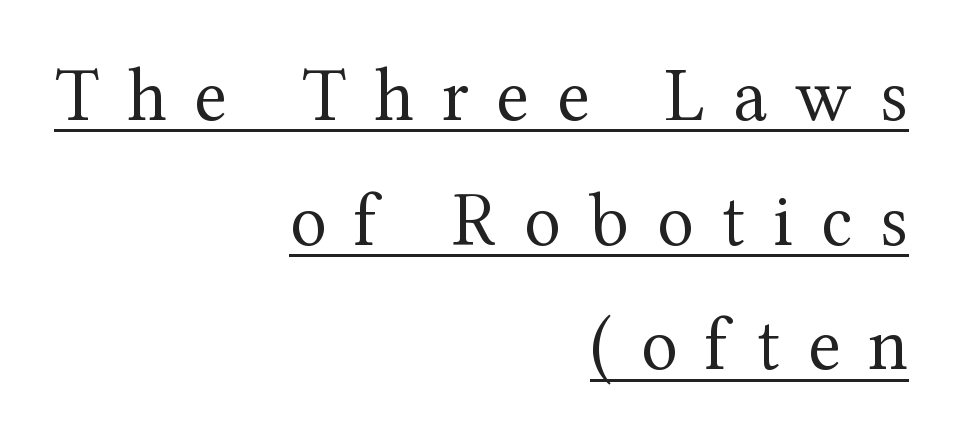
Q: Is the text bold? A: No.
Q: Is the text italic (slanted)? A: No, it is upright.
Q: Is the typeface a serif or a sans-serif typeface? A: Serif.
Q: Is the text underlined? A: Yes.
Q: How is the paragraph aligned? A: Right-aligned.
Q: Is the spacing between letters normal or unusually wide? A: Unusually wide.
Q: Is the spacing between lines tight, normal or loose? A: Normal.
Q: Width (condensed, normal, or wide)? A: Normal.
Q: Stroke contrast? A: Medium.
Q: x-height? A: Medium.
Q: Monospaced? A: No.
